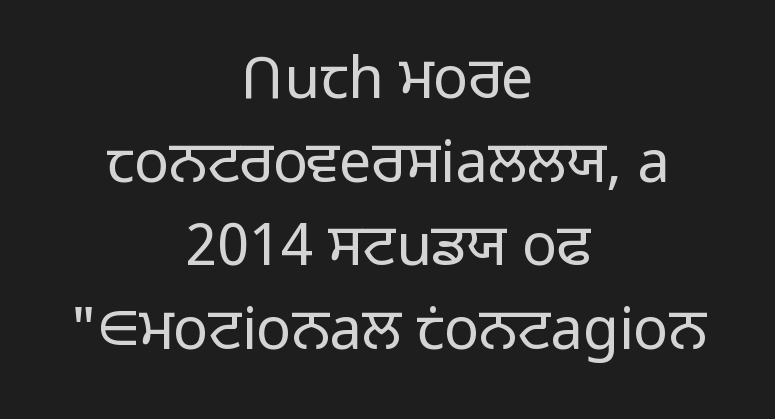
The designer went with a sans here, leaving each stem footless. The foot of each line stays bare and open. One-word summary of the alignment: center. Short note: letters normally spaced.
